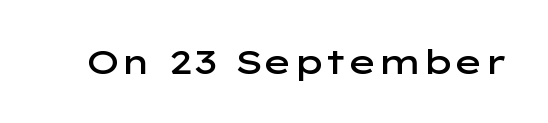
Q: Is the text bold? A: Semi-bold.
Q: Is the text italic (slanted)? A: No, it is upright.
Q: Is the typeface a serif or a sans-serif typeface? A: Sans-serif.
Q: Is the text underlined? A: No.
Q: Is the spacing between letters normal or unusually wide? A: Normal.
Q: Width (condensed, normal, or wide)? A: Wide.
Q: Stroke contrast? A: Low.
Q: x-height? A: Medium.
Q: Monospaced? A: No.
